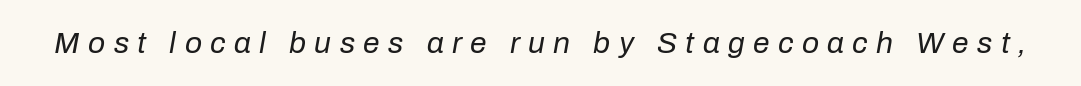
Q: Is the text bold? A: No.
Q: Is the text italic (slanted)? A: Yes, it leans right by about 10 degrees.
Q: Is the text underlined? A: No.
Q: Is the spacing between letters normal or unusually wide? A: Unusually wide.
Q: Width (condensed, normal, or wide)? A: Normal.
Q: Stroke contrast? A: Low.
Q: x-height? A: Medium.
Q: Monospaced? A: No.
